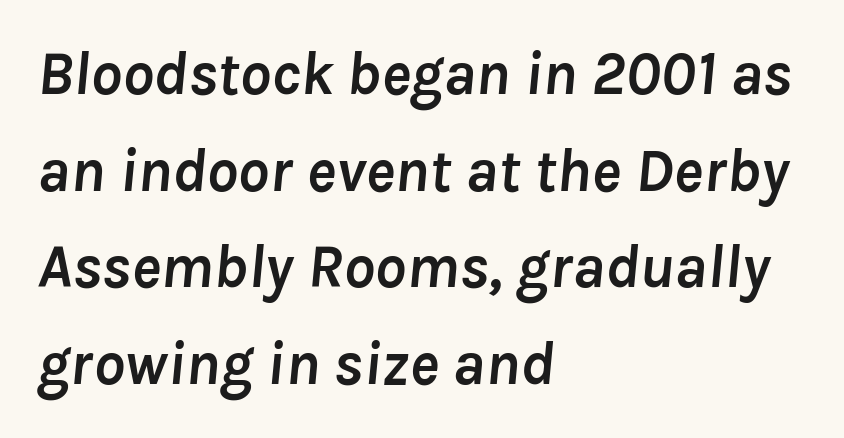
{"italic": "yes", "lean": "right", "slant_degrees": 8, "bold": "yes", "weight": "semibold", "width": "normal", "stroke_contrast": "low", "x_height": "medium", "monospaced": "no", "underline": "no", "align": "left", "line_spacing": "normal", "line_spacing_ratio": 1.56, "letter_spacing": "normal", "letter_spacing_em": 0.0, "glyph_px": 62}
